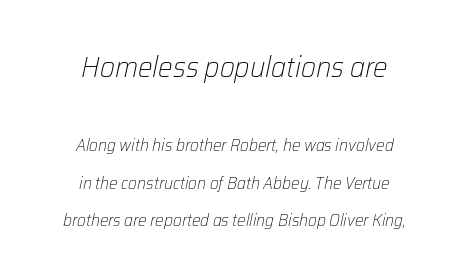
Baseline-to-baseline distance is far greater than the letter height. Any mark beneath the type? The region is blank. There's an unmistakable incline to the writing here. Every row of glyphs is offset so its center matches the block's center. No extra tracking has been applied to these lines. Here the designer chose a conventional face with non-uniform glyph widths.
